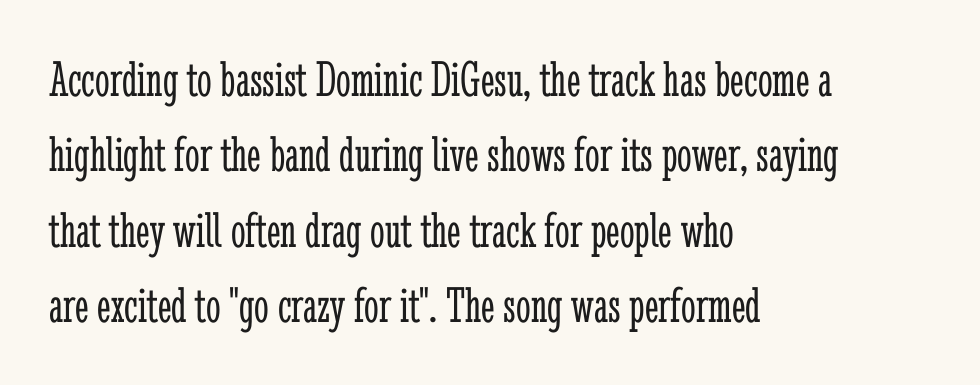
Q: Is the text bold? A: No.
Q: Is the text italic (slanted)? A: No, it is upright.
Q: Is the typeface a serif or a sans-serif typeface? A: Serif.
Q: Is the text underlined? A: No.
Q: How is the paragraph aligned? A: Left-aligned.
Q: Is the spacing between letters normal or unusually wide? A: Normal.
Q: Is the spacing between lines tight, normal or loose? A: Normal.
Q: Width (condensed, normal, or wide)? A: Condensed.
Q: Stroke contrast? A: Low.
Q: x-height? A: Medium.
Q: Monospaced? A: No.
